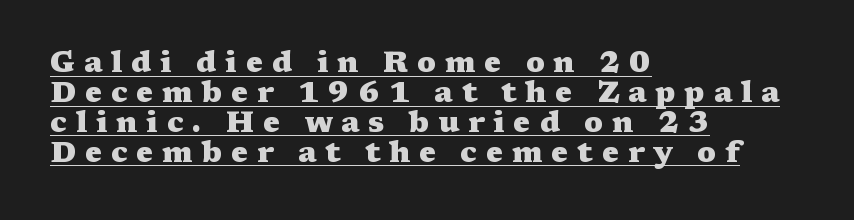
Q: Is the text bold? A: Yes.
Q: Is the text italic (slanted)? A: No, it is upright.
Q: Is the typeface a serif or a sans-serif typeface? A: Serif.
Q: Is the text underlined? A: Yes.
Q: How is the paragraph aligned? A: Left-aligned.
Q: Is the spacing between letters normal or unusually wide? A: Unusually wide.
Q: Is the spacing between lines tight, normal or loose? A: Tight.
Q: Width (condensed, normal, or wide)? A: Wide.
Q: Stroke contrast? A: Medium.
Q: x-height? A: Medium.
Q: Monospaced? A: No.
